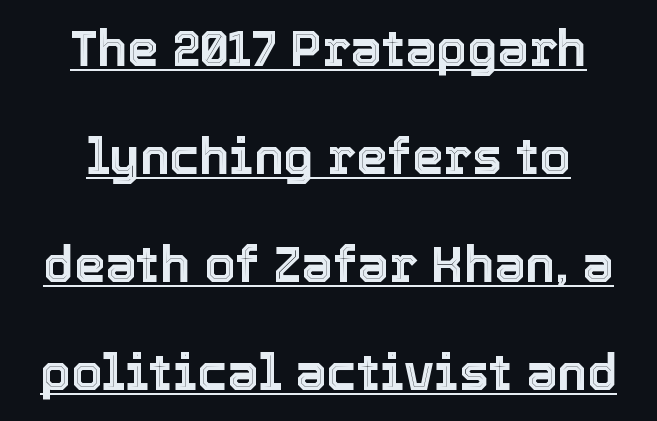
Q: Is the text italic (slanted)? A: No, it is upright.
Q: Is the text underlined? A: Yes.
Q: How is the paragraph aligned? A: Centered.
Q: Is the spacing between letters normal or unusually wide? A: Normal.
Q: Is the spacing between lines tight, normal or loose? A: Loose.
Q: Width (condensed, normal, or wide)? A: Normal.
Q: x-height? A: Medium.
Q: Monospaced? A: No.
